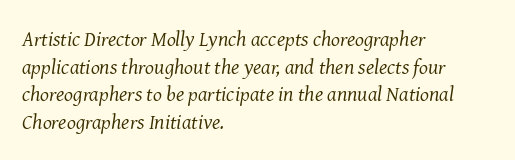
Notice how the passage keeps a crisp vertical edge on the left only. Inter-character spacing is left at the font's built-in metrics. Plain, unruled lines of type. The letterforms sit at book weight or below.
